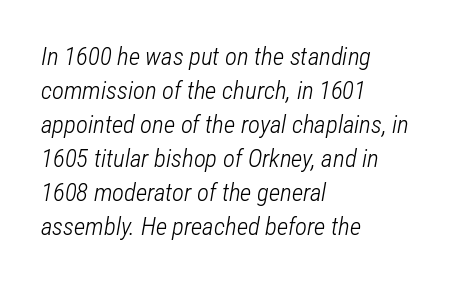
{"italic": "yes", "lean": "right", "slant_degrees": 12, "bold": "no", "underline": "no", "align": "left", "line_spacing": "normal", "line_spacing_ratio": 1.36, "letter_spacing": "normal", "letter_spacing_em": 0.0, "glyph_px": 25}
